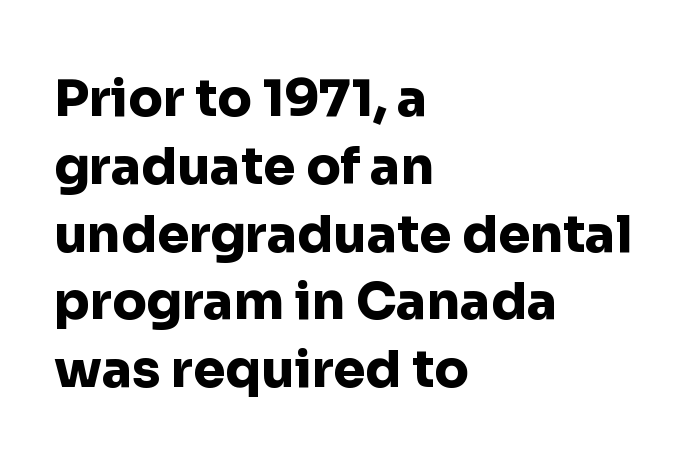
{"serif": "no", "italic": "no", "bold": "yes", "weight": "heavy", "width": "normal", "stroke_contrast": "low", "x_height": "medium", "monospaced": "no", "underline": "no", "align": "left", "line_spacing": "normal", "line_spacing_ratio": 1.33, "letter_spacing": "normal", "letter_spacing_em": 0.0, "glyph_px": 51}
